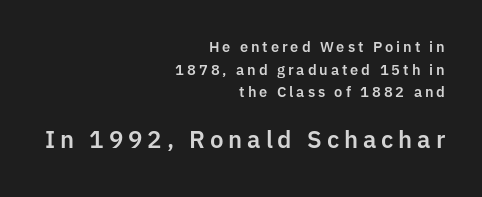
{"italic": "no", "underline": "no", "align": "right", "line_spacing": "normal", "line_spacing_ratio": 1.62, "letter_spacing": "wide", "letter_spacing_em": 0.21, "larger_block": "second", "size_ratio": 1.64, "glyph_px": 23}
